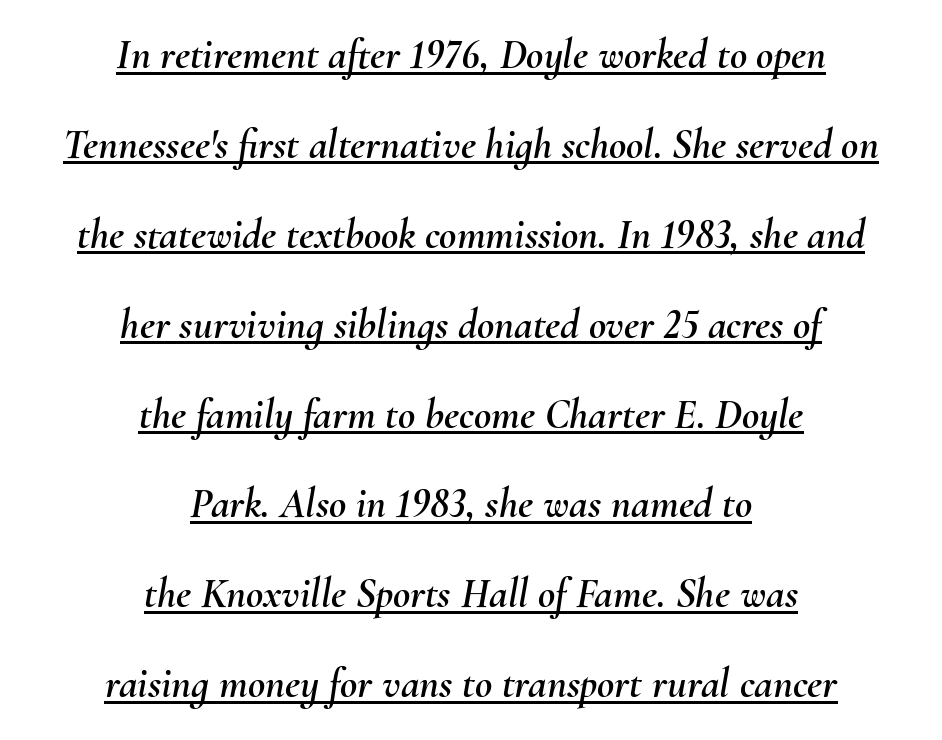
If you drew a line through each stem, it would be angled. If you measured baseline to baseline, you'd find a long distance. These lines keep a tight, regular rhythm from letter to letter. Varying glyph widths throughout — classic text-font behaviour. Quick note: underline on.
